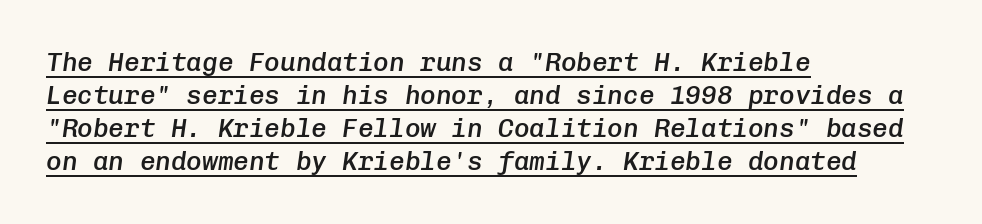
The image shows 26 px text type, italic (leaning right); set left-aligned, normal line spacing (1.27x), normal letter spacing, underlined.
